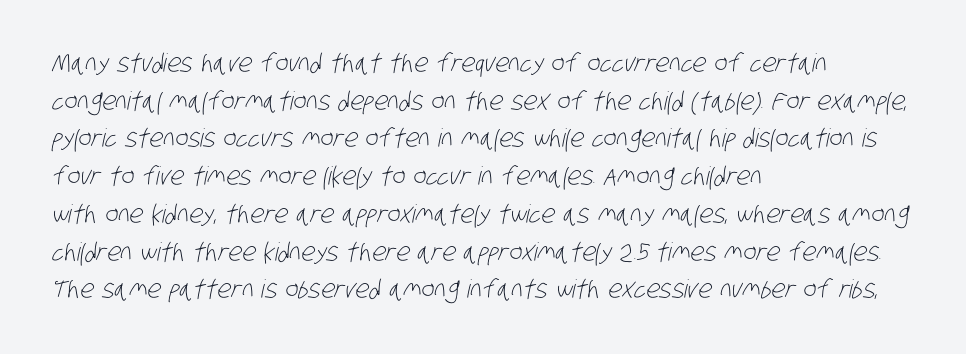
The image shows 25 px text type; set left-aligned, normal line spacing (1.51x), normal letter spacing, not underlined.
